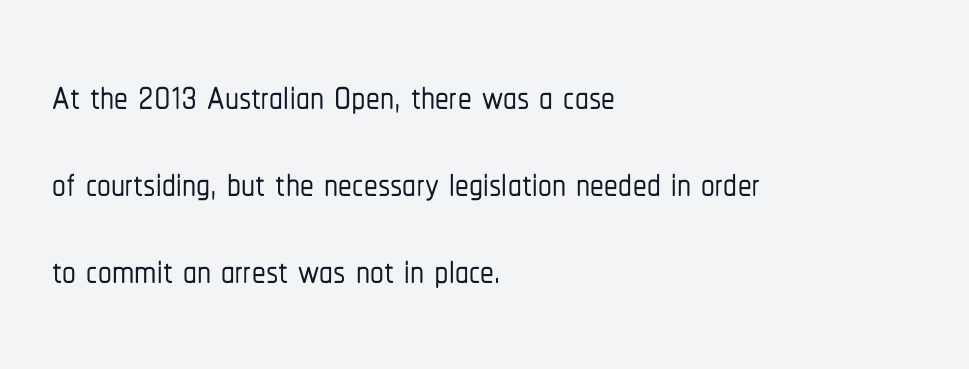
{"serif": "no", "italic": "no", "width": "condensed", "stroke_contrast": "low", "x_height": "medium", "monospaced": "no", "underline": "no", "align": "left", "line_spacing": "normal", "line_spacing_ratio": 1.58, "letter_spacing": "normal", "letter_spacing_em": 0.0, "glyph_px": 55}
